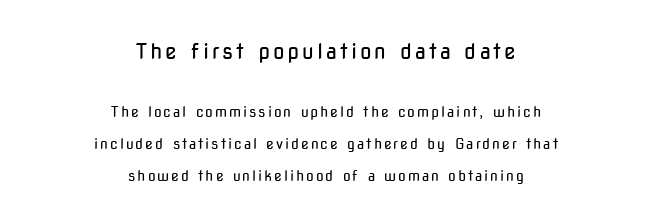
Q: Is the text bold? A: No.
Q: Is the text italic (slanted)? A: No, it is upright.
Q: Is the text underlined? A: No.
Q: How is the paragraph aligned? A: Centered.
Q: Is the spacing between lines tight, normal or loose? A: Loose.
Q: Which block of text is set in a larger size, the first (top) or the second (bottom)? A: The first (top) one.
